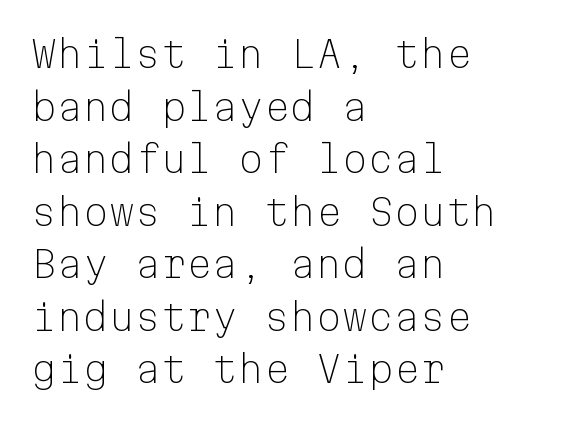
How would I describe the line gaps? Plain and ordinary. A bare baseline throughout the passage. Between one letter and the next there's only the usual sliver of space. Do the letters lean? They stand straight. Serif or sans? Sans — the stroke terminals are bare. The cut favours lightness, reaching ordinary text weight at its darkest.
